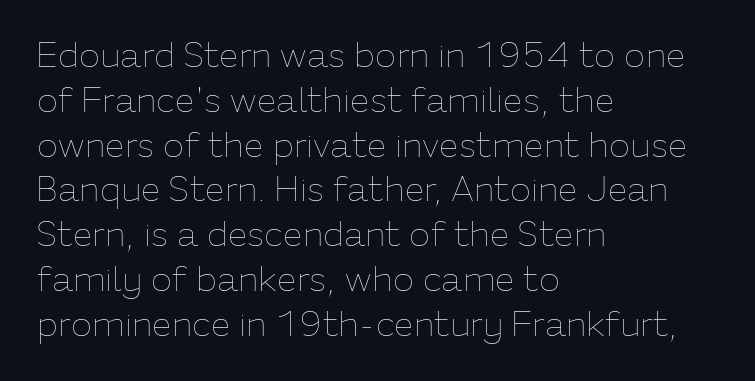
Q: Is the text bold? A: No.
Q: Is the text italic (slanted)? A: No, it is upright.
Q: Is the text underlined? A: No.
Q: How is the paragraph aligned? A: Left-aligned.
Q: Is the spacing between letters normal or unusually wide? A: Normal.
Q: Is the spacing between lines tight, normal or loose? A: Normal.
Q: Width (condensed, normal, or wide)? A: Normal.
Q: Stroke contrast? A: Low.
Q: x-height? A: Medium.
Q: Monospaced? A: No.
